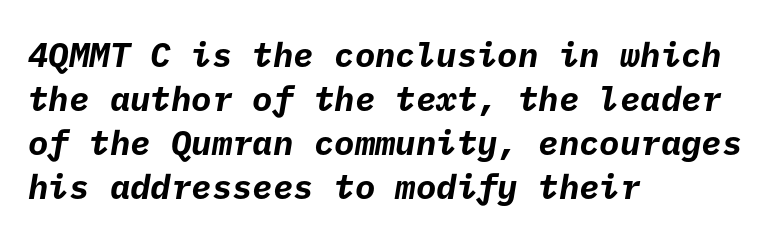
The image shows 34 px bold sans-serif type; set left-aligned, normal line spacing (1.29x), normal letter spacing, not underlined; low stroke contrast and a medium x-height.
